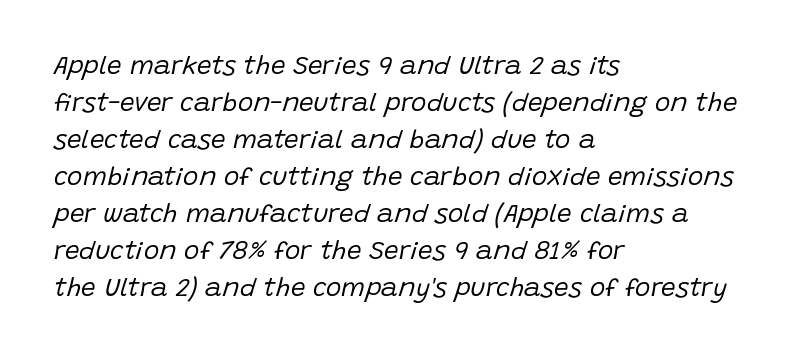
The strokes are not fattened; the text isn't bold. Observe the ordinary spacing: letters are neighbours, not strangers. A typesetter would mark this as italic. These lines sit exactly where default settings would place them. This sample is left-justified, so line endings fall wherever the words run out.
